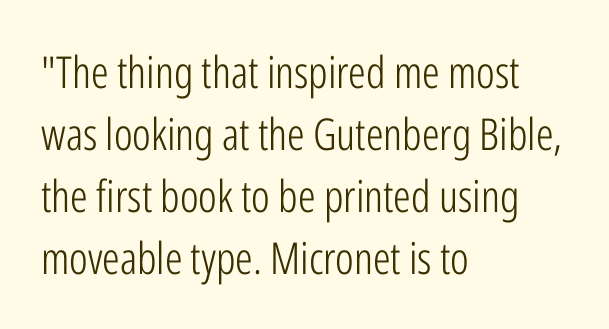
The image shows 44 px light, condensed sans-serif type, upright; set left-aligned, normal line spacing (1.41x), normal letter spacing, not underlined; low stroke contrast and a medium x-height.
